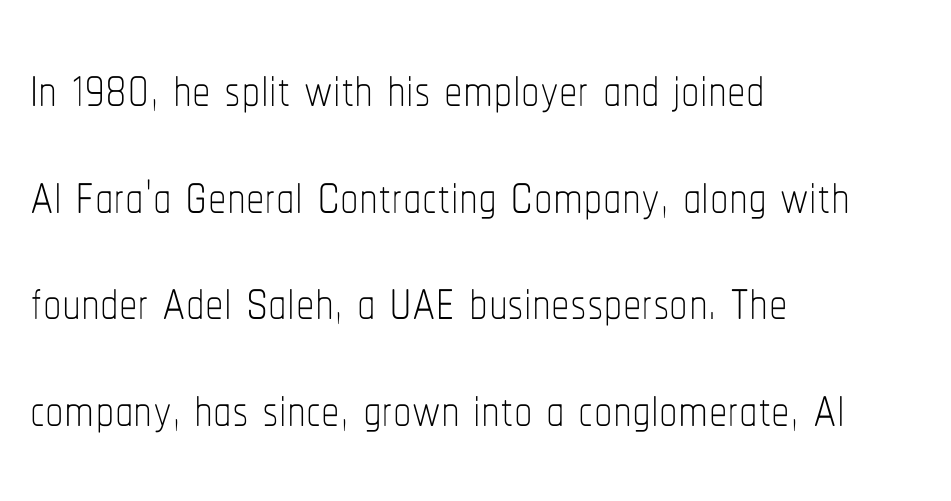
The setting favours the left margin, as ordinary paragraphs usually do. The face used here is rendered with its standard letterfit. Nobody drew a line under any word here. The leading is moderate, giving the passage an even texture. Does the lettering tilt? It doesn't — this is upright.
